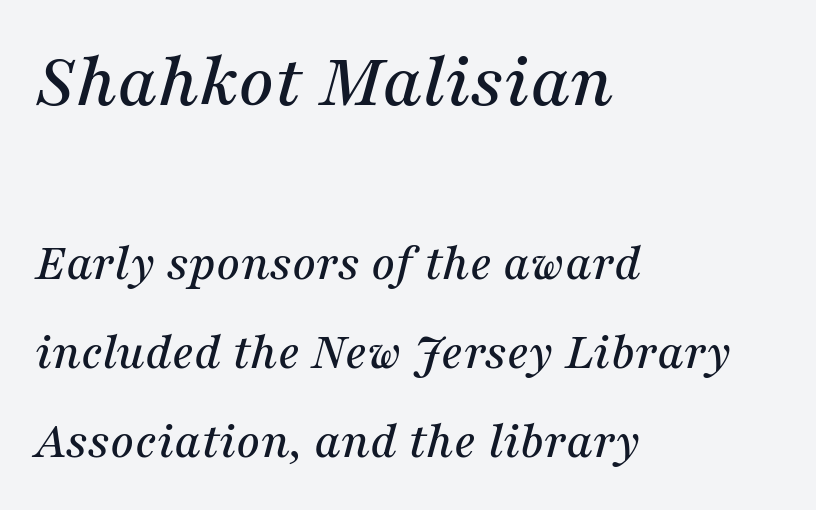
Emphasis-style slanted type is in use. These lines are rendered in a variable-pitch font. A bare baseline throughout the passage. Note: serifs present on the glyphs. The more generous point size was reserved for the upper chunk. Casual observation: everything's shoved over to the left.
